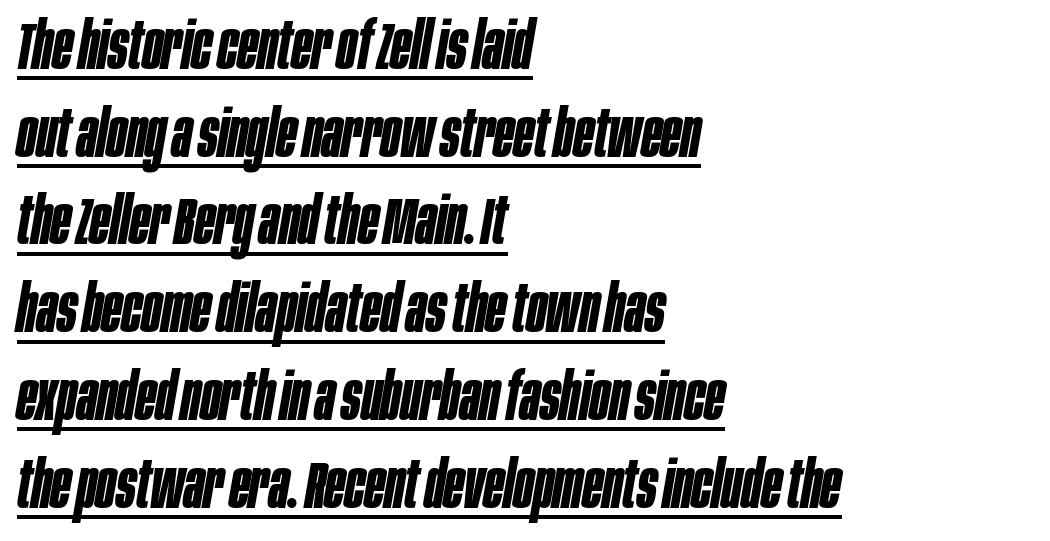
{"italic": "yes", "lean": "right", "slant_degrees": 10, "bold": "yes", "weight": "bold", "width": "condensed", "stroke_contrast": "low", "x_height": "large", "monospaced": "no", "underline": "yes", "align": "left", "line_spacing": "normal", "line_spacing_ratio": 1.35, "letter_spacing": "normal", "letter_spacing_em": 0.0, "glyph_px": 65}
